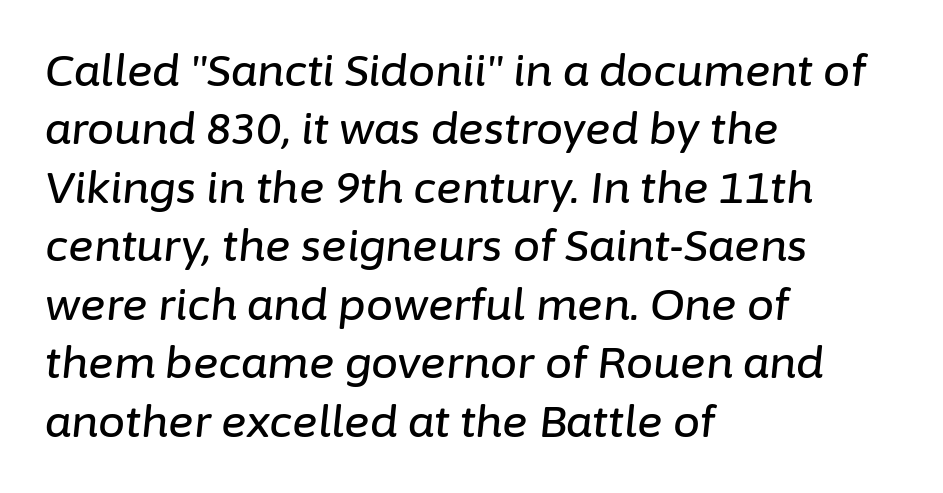
Q: Is the text italic (slanted)? A: Yes, it leans right by about 6 degrees.
Q: Is the text underlined? A: No.
Q: How is the paragraph aligned? A: Left-aligned.
Q: Is the spacing between letters normal or unusually wide? A: Normal.
Q: Is the spacing between lines tight, normal or loose? A: Normal.
Q: Width (condensed, normal, or wide)? A: Normal.
Q: Stroke contrast? A: Low.
Q: x-height? A: Medium.
Q: Monospaced? A: No.
